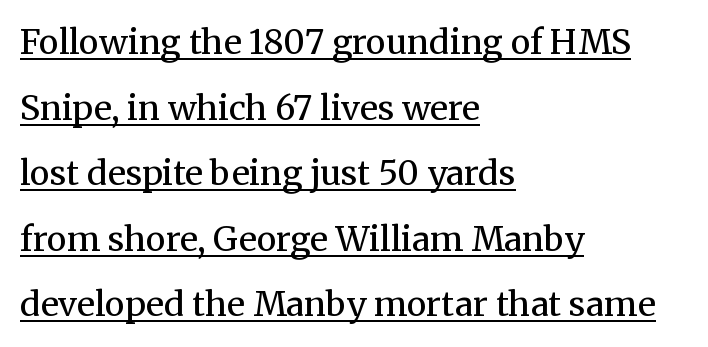
The image shows 34 px regular-weight serif type, upright; set left-aligned, loose line spacing (1.93x), normal letter spacing, underlined; medium stroke contrast and a medium x-height.
